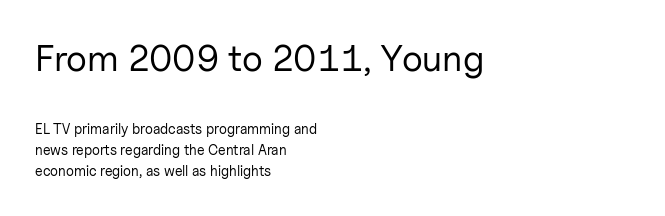
The glyphs in this specimen are sans serif. Leading matches the norm, producing a regular column. The foot of each line stays bare and open. The face used here is rendered with its standard letterfit. Here the designer chose a conventional face with non-uniform glyph widths.
